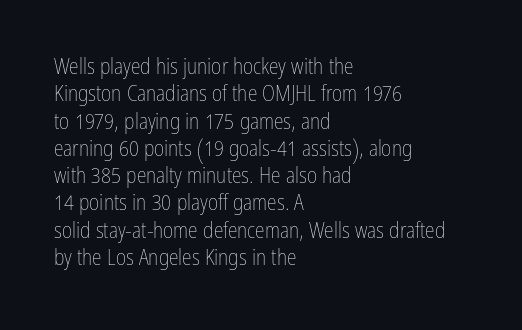
Q: Is the text bold? A: No.
Q: Is the text italic (slanted)? A: No, it is upright.
Q: Is the text underlined? A: No.
Q: How is the paragraph aligned? A: Left-aligned.
Q: Is the spacing between letters normal or unusually wide? A: Normal.
